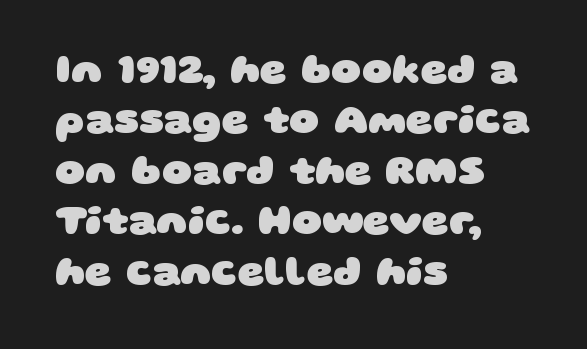
Q: Is the text bold? A: Yes.
Q: Is the typeface a serif or a sans-serif typeface? A: Sans-serif.
Q: Is the text underlined? A: No.
Q: How is the paragraph aligned? A: Left-aligned.
Q: Is the spacing between letters normal or unusually wide? A: Normal.
Q: Width (condensed, normal, or wide)? A: Wide.
Q: Stroke contrast? A: Low.
Q: x-height? A: Large.
Q: Monospaced? A: No.
